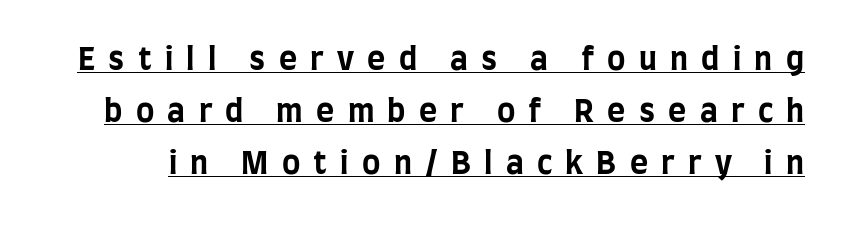
Q: Is the text bold? A: Yes.
Q: Is the text italic (slanted)? A: No, it is upright.
Q: Is the typeface a serif or a sans-serif typeface? A: Sans-serif.
Q: Is the text underlined? A: Yes.
Q: Is the spacing between letters normal or unusually wide? A: Unusually wide.
Q: Is the spacing between lines tight, normal or loose? A: Normal.
Q: Width (condensed, normal, or wide)? A: Condensed.
Q: Stroke contrast? A: Low.
Q: x-height? A: Large.
Q: Monospaced? A: No.
